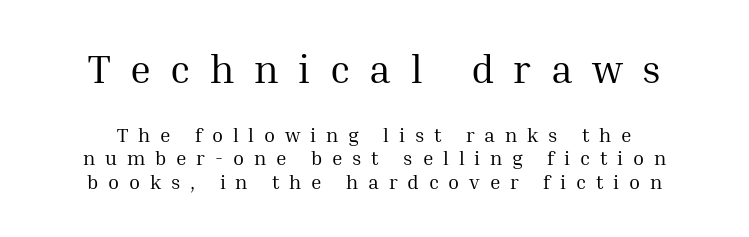
{"serif": "yes", "italic": "no", "bold": "no", "weight": "regular", "width": "normal", "stroke_contrast": "medium", "x_height": "medium", "monospaced": "no", "underline": "no", "line_spacing_ratio": 1.17, "letter_spacing": "wide", "letter_spacing_em": 0.49, "larger_block": "first", "size_ratio": 2.0, "glyph_px": 40}
